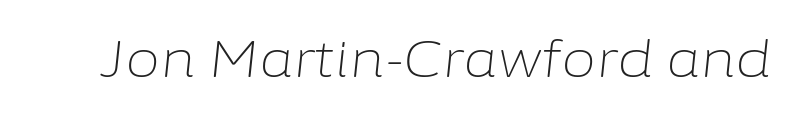
{"italic": "yes", "lean": "right", "slant_degrees": 6, "bold": "no", "weight": "light", "width": "normal", "stroke_contrast": "low", "x_height": "medium", "monospaced": "no", "underline": "no", "letter_spacing": "normal", "letter_spacing_em": 0.0, "glyph_px": 51}
